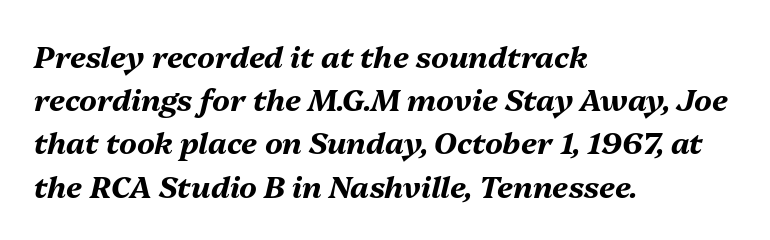
Notice how the stems are inclined rather than vertical — that's the hallmark of italics. Every letter is thick-stroked: bold, no question. The rag falls on the right side of this text block. This rendering leaves character spacing at its baseline value. The rendering uses natural spacing where letterforms have individual widths.
